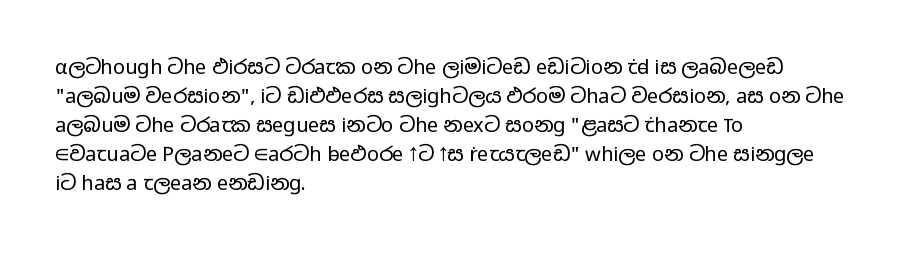
{"italic": "no", "bold": "no", "underline": "no", "align": "left", "line_spacing": "normal", "line_spacing_ratio": 1.45, "letter_spacing": "normal", "letter_spacing_em": 0.0, "glyph_px": 20}
